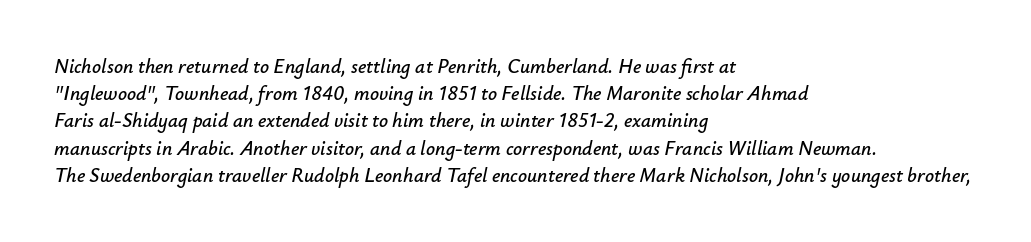
The face used here has a pronounced slope to its letters. Standard letterfit; no display-style spreading of the glyphs. Typeset ragged right — the left edge is the straight one. Whoever set this chose a conventional vertical rhythm.
